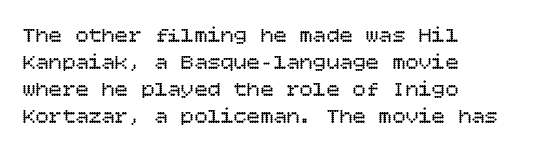
The image shows 22 px text type, upright; set left-aligned, line spacing 1.23x, normal letter spacing, not underlined.
